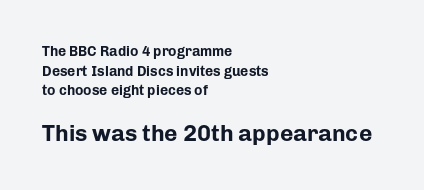
One-word summary of the alignment: left. Reading down the column, the eye jumps a familiar distance to each next line. This rendering features lettering with no underline. Does the bottom block carry the larger type? Yes, it does. This rendering leaves character spacing at its baseline value.
